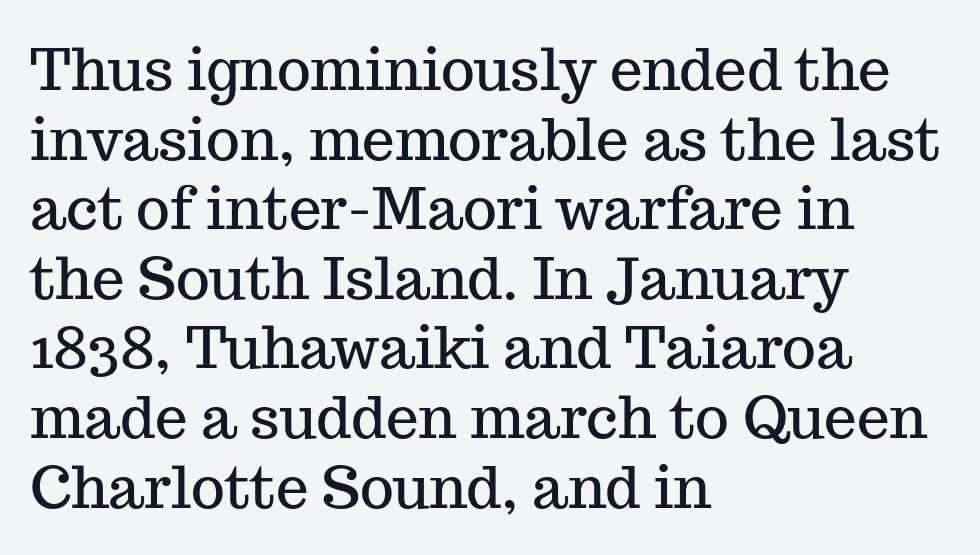
{"serif": "yes", "italic": "no", "width": "normal", "stroke_contrast": "medium", "x_height": "medium", "monospaced": "no", "underline": "no", "align": "left", "line_spacing_ratio": 1.2, "letter_spacing": "normal", "letter_spacing_em": 0.0, "glyph_px": 58}
